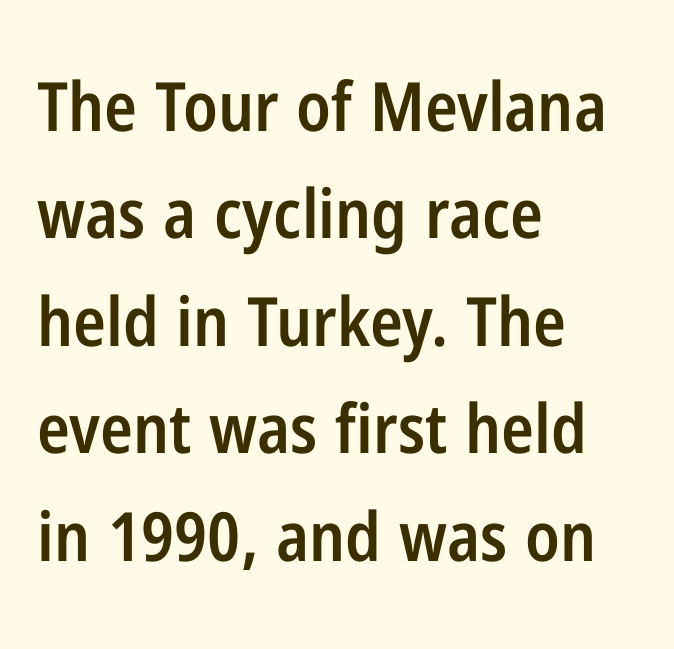
Q: Is the text bold? A: Semi-bold.
Q: Is the text italic (slanted)? A: No, it is upright.
Q: Is the typeface a serif or a sans-serif typeface? A: Sans-serif.
Q: Is the text underlined? A: No.
Q: How is the paragraph aligned? A: Left-aligned.
Q: Is the spacing between letters normal or unusually wide? A: Normal.
Q: Is the spacing between lines tight, normal or loose? A: Normal.
Q: Width (condensed, normal, or wide)? A: Condensed.
Q: Stroke contrast? A: Low.
Q: x-height? A: Medium.
Q: Monospaced? A: No.
